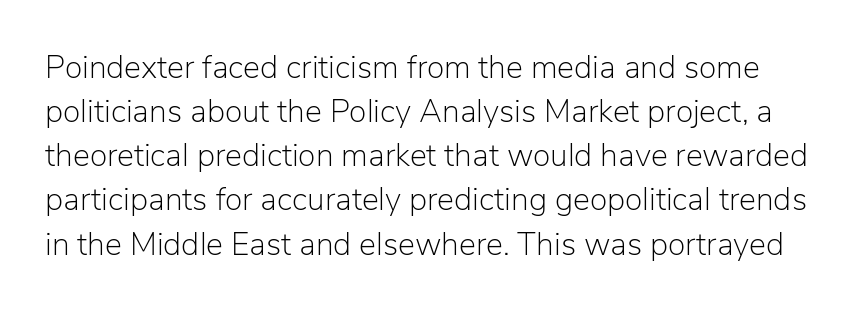
{"serif": "no", "italic": "no", "bold": "no", "weight": "light", "width": "normal", "stroke_contrast": "low", "x_height": "medium", "monospaced": "no", "underline": "no", "line_spacing": "normal", "line_spacing_ratio": 1.38, "letter_spacing": "normal", "letter_spacing_em": 0.0, "glyph_px": 32}
